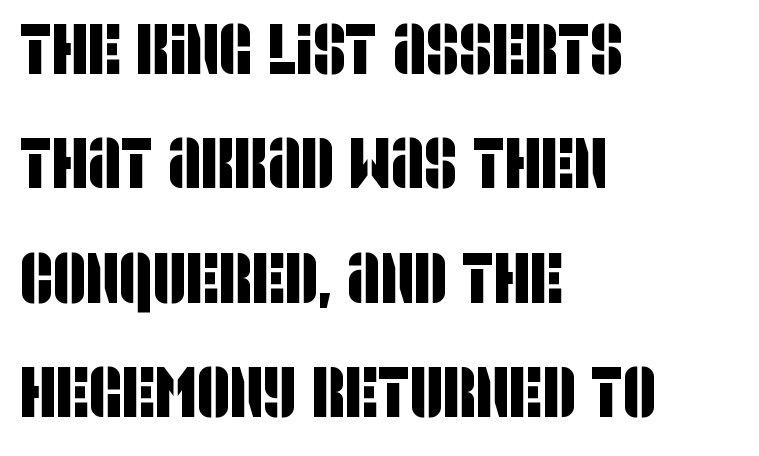
{"serif": "no", "width": "condensed", "stroke_contrast": "low", "x_height": "large", "monospaced": "no", "underline": "no", "align": "left", "line_spacing": "normal", "line_spacing_ratio": 1.59, "letter_spacing": "normal", "letter_spacing_em": 0.0, "glyph_px": 72}
